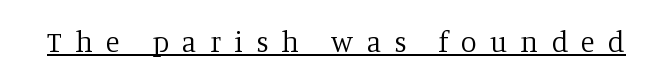
Q: Is the text bold? A: No.
Q: Is the text italic (slanted)? A: No, it is upright.
Q: Is the typeface a serif or a sans-serif typeface? A: Serif.
Q: Is the text underlined? A: Yes.
Q: Is the spacing between letters normal or unusually wide? A: Unusually wide.
Q: Width (condensed, normal, or wide)? A: Normal.
Q: Stroke contrast? A: Low.
Q: x-height? A: Large.
Q: Monospaced? A: No.
